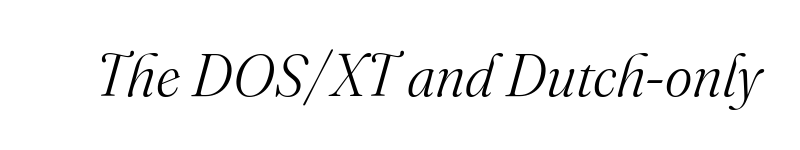
{"serif": "yes", "italic": "yes", "lean": "right", "slant_degrees": 16, "bold": "no", "weight": "light", "width": "normal", "stroke_contrast": "medium", "x_height": "small", "monospaced": "no", "underline": "no", "letter_spacing": "normal", "letter_spacing_em": 0.0, "glyph_px": 59}
